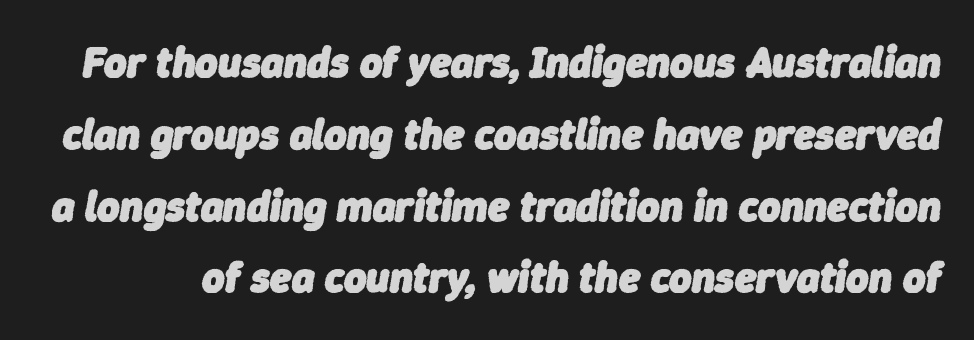
Q: Is the text bold? A: Yes.
Q: Is the text italic (slanted)? A: Yes, it leans right by about 9 degrees.
Q: Is the text underlined? A: No.
Q: Is the spacing between letters normal or unusually wide? A: Normal.
Q: Is the spacing between lines tight, normal or loose? A: Normal.
Q: Width (condensed, normal, or wide)? A: Normal.
Q: Stroke contrast? A: Low.
Q: x-height? A: Medium.
Q: Monospaced? A: No.
